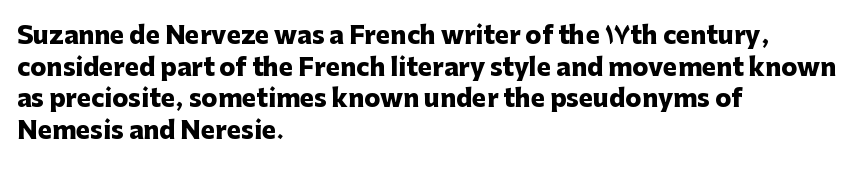
Q: Is the text bold? A: Yes.
Q: Is the text italic (slanted)? A: No, it is upright.
Q: Is the text underlined? A: No.
Q: How is the paragraph aligned? A: Left-aligned.
Q: Is the spacing between letters normal or unusually wide? A: Normal.
Q: Is the spacing between lines tight, normal or loose? A: Normal.
